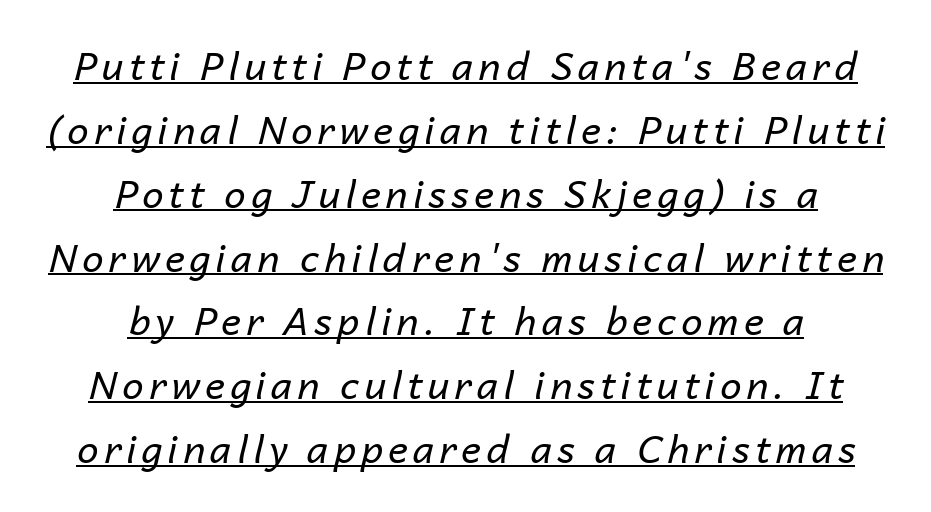
Compared with typical paragraphs, the rows here are spaced about the same. In terms of posture, this sample is oblique. A rule runs beneath these lines of type. The rag falls on both sides of this text block equally. The typesetting does not lean heavy: it is not bold.
